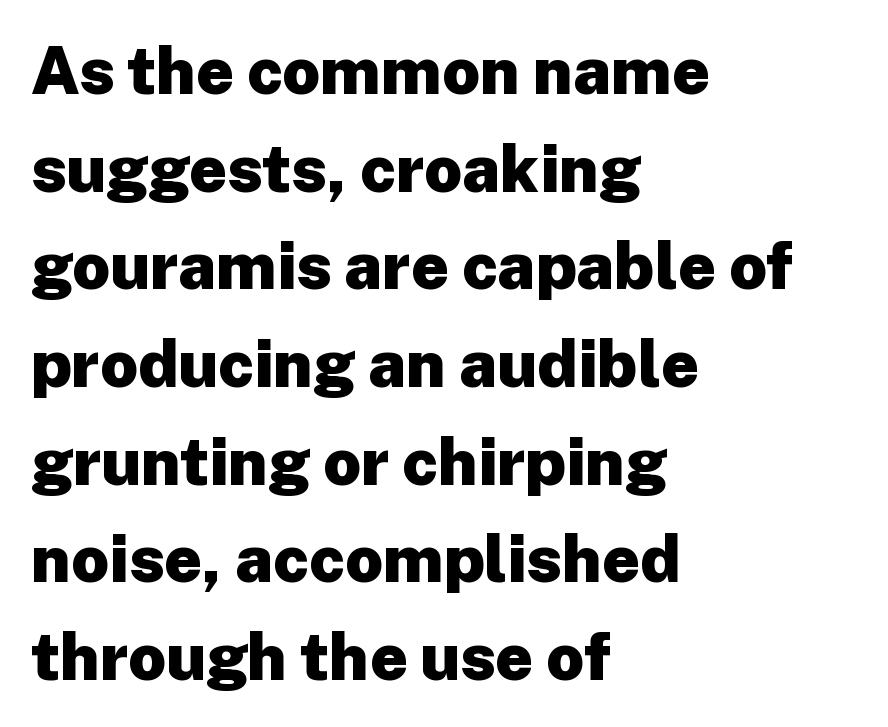
The image shows 66 px heavy sans-serif type, upright; set left-aligned, normal line spacing (1.48x), normal letter spacing, not underlined; low stroke contrast and a medium x-height.
